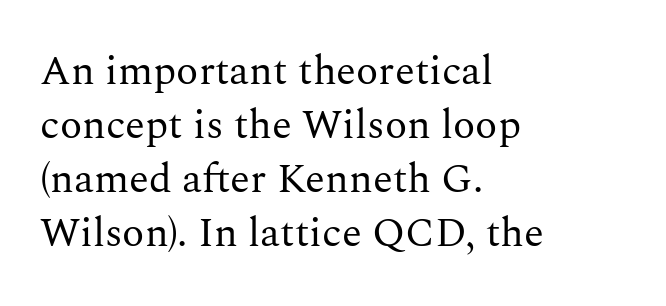
Q: Is the text bold? A: No.
Q: Is the text italic (slanted)? A: No, it is upright.
Q: Is the typeface a serif or a sans-serif typeface? A: Serif.
Q: Is the text underlined? A: No.
Q: How is the paragraph aligned? A: Left-aligned.
Q: Is the spacing between letters normal or unusually wide? A: Normal.
Q: Is the spacing between lines tight, normal or loose? A: Normal.
Q: Width (condensed, normal, or wide)? A: Normal.
Q: Stroke contrast? A: Medium.
Q: x-height? A: Medium.
Q: Monospaced? A: No.
